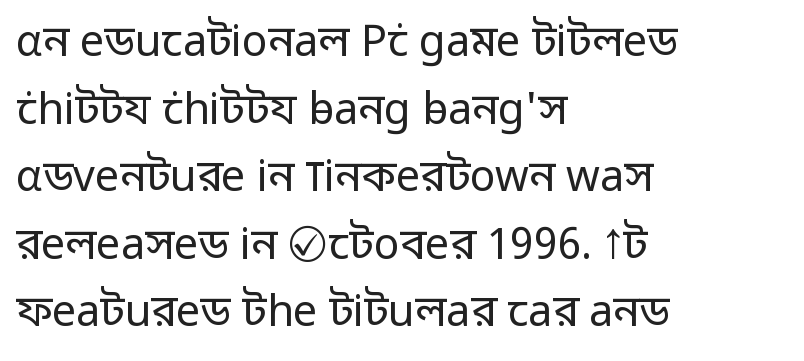
{"serif": "no", "italic": "no", "bold": "no", "weight": "regular", "width": "normal", "stroke_contrast": "low", "x_height": "medium", "monospaced": "no", "underline": "no", "align": "left", "line_spacing": "normal", "line_spacing_ratio": 1.57, "letter_spacing": "normal", "letter_spacing_em": 0.0, "glyph_px": 43}
